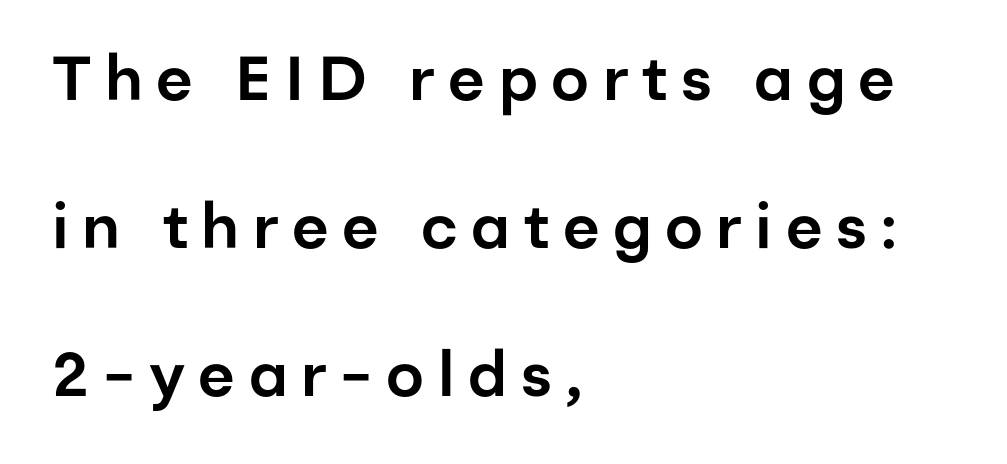
Q: Is the text italic (slanted)? A: No, it is upright.
Q: Is the typeface a serif or a sans-serif typeface? A: Sans-serif.
Q: Is the text underlined? A: No.
Q: How is the paragraph aligned? A: Left-aligned.
Q: Is the spacing between letters normal or unusually wide? A: Unusually wide.
Q: Is the spacing between lines tight, normal or loose? A: Loose.
Q: Width (condensed, normal, or wide)? A: Normal.
Q: Stroke contrast? A: Low.
Q: x-height? A: Medium.
Q: Monospaced? A: No.
